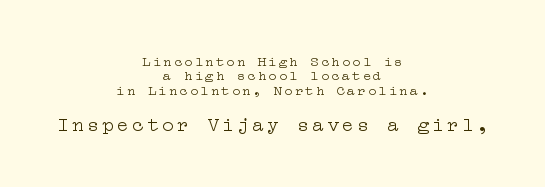
The image shows 20 px text type, upright; set centered, tight line spacing (1.03x), not underlined; the second (bottom) block is 1.43x larger.
